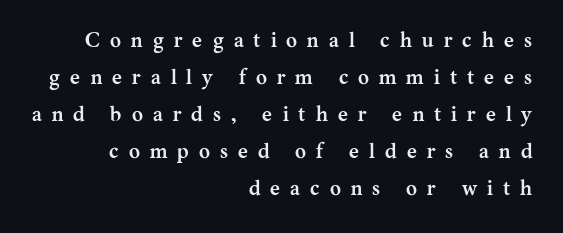
Plenty of ink on the page — the face is bold. Check under the words: just untouched page. Each line ends at the same right margin while the left side varies. There is plenty of visible air inserted between adjacent glyphs. You can tell it's not italic because the verticals are truly vertical.
